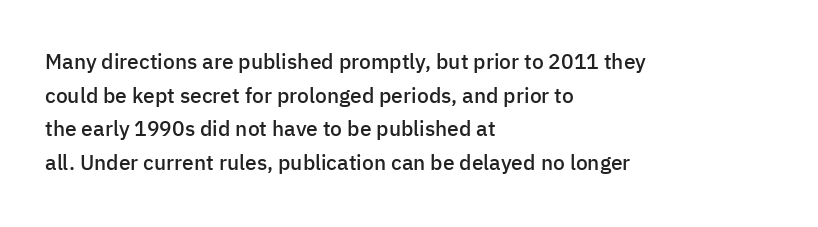
{"italic": "no", "bold": "semi", "underline": "no", "align": "left", "line_spacing": "normal", "line_spacing_ratio": 1.6, "letter_spacing": "normal", "letter_spacing_em": 0.0, "glyph_px": 21}
